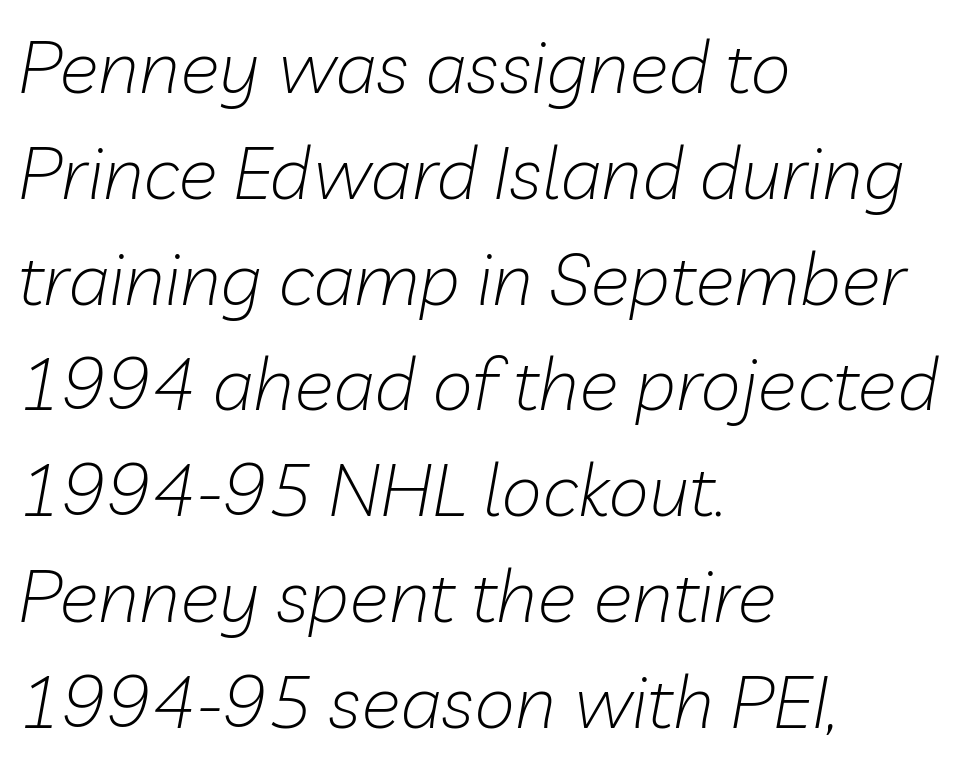
Q: Is the text bold? A: No.
Q: Is the text italic (slanted)? A: Yes, it leans right by about 10 degrees.
Q: Is the text underlined? A: No.
Q: How is the paragraph aligned? A: Left-aligned.
Q: Is the spacing between letters normal or unusually wide? A: Normal.
Q: Is the spacing between lines tight, normal or loose? A: Normal.
Q: Width (condensed, normal, or wide)? A: Normal.
Q: Stroke contrast? A: Low.
Q: x-height? A: Medium.
Q: Monospaced? A: No.
